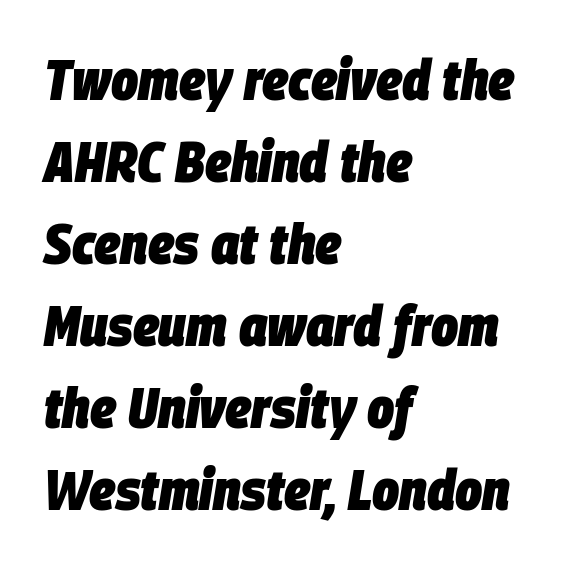
Each letter keeps its own natural width here, so spacing adapts to shape. Students, observe: this is what conventionally led text looks like. This sample uses an oblique cut, with every glyph tilted off the vertical. Caption: bold face, heavy strokes. The rag falls on the right side of this text block. Does extra space separate the letters? No, they use regular spacing.
